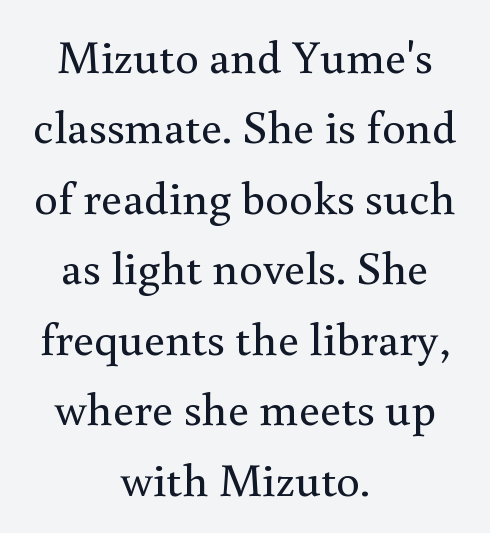
{"serif": "yes", "italic": "no", "bold": "no", "weight": "regular", "width": "normal", "stroke_contrast": "medium", "x_height": "small", "monospaced": "no", "underline": "no", "align": "center", "line_spacing": "normal", "line_spacing_ratio": 1.5, "letter_spacing": "normal", "letter_spacing_em": 0.0, "glyph_px": 47}
